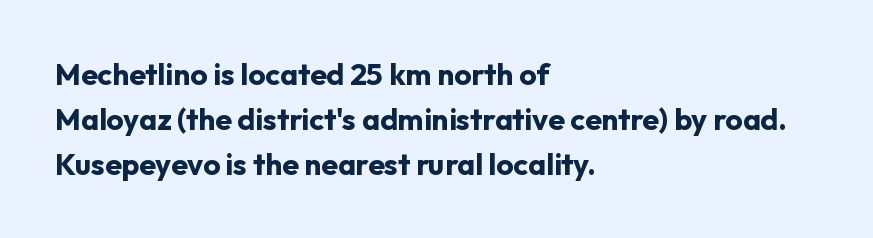
Any mark beneath the type? The region is blank. This is sans-serif lettering, the kind often seen on screens and signage. A dark, heavy texture on the line: the type is bold. The letterforms sit shoulder to shoulder at normal distance.
